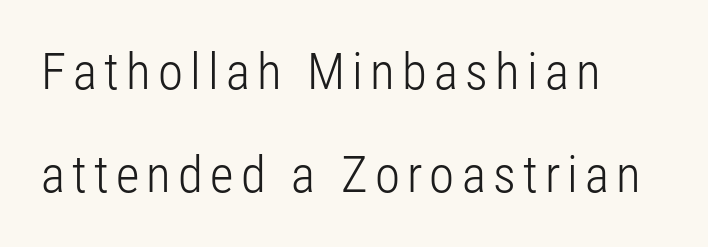
Q: Is the text bold? A: No.
Q: Is the text italic (slanted)? A: No, it is upright.
Q: Is the typeface a serif or a sans-serif typeface? A: Sans-serif.
Q: Is the text underlined? A: No.
Q: How is the paragraph aligned? A: Left-aligned.
Q: Is the spacing between lines tight, normal or loose? A: Loose.
Q: Width (condensed, normal, or wide)? A: Condensed.
Q: Stroke contrast? A: Low.
Q: x-height? A: Medium.
Q: Monospaced? A: No.
